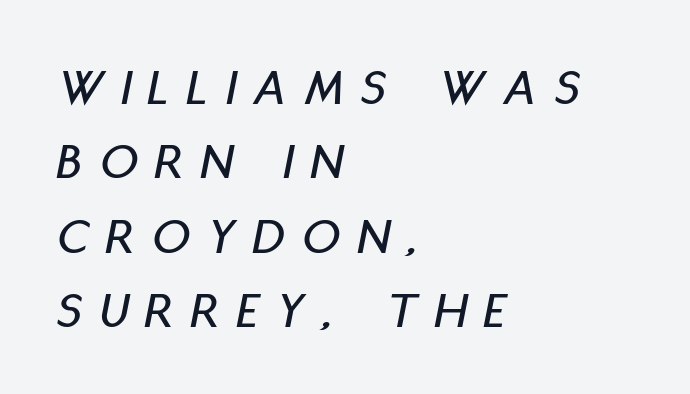
{"italic": "yes", "lean": "right", "slant_degrees": 11, "width": "condensed", "stroke_contrast": "low", "x_height": "large", "monospaced": "no", "underline": "no", "align": "left", "line_spacing": "normal", "line_spacing_ratio": 1.43, "letter_spacing": "wide", "letter_spacing_em": 0.35, "glyph_px": 52}
